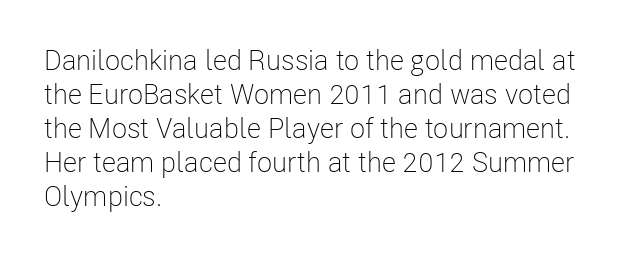
Counters stay open thanks to moderate or lighter strokes. Rendered with straight, roman letterforms. Type without underlining. One-word summary of the alignment: left. The passage shown is typed in a proportional face where columns would drift. Serifs: no, the terminals of the letterforms are clean.
